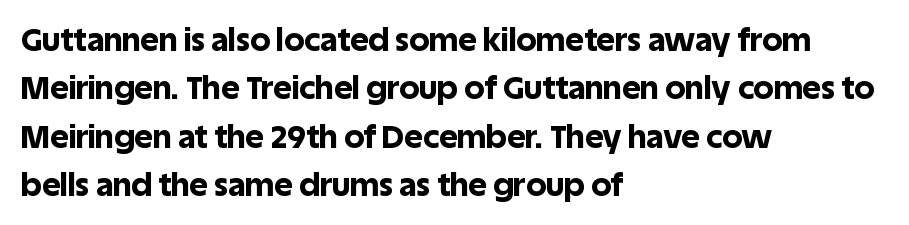
Nobody touched the tracking dial on this one. One-word summary of the alignment: left. The leading is moderate, giving the passage an even texture. This rendering features lettering with no underline. The passage shown is typed in a proportional face where columns would drift.
